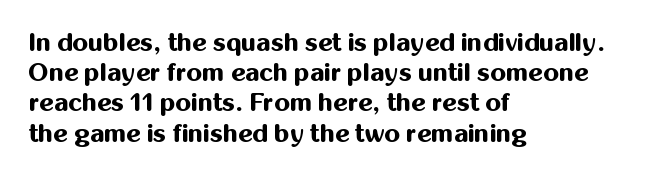
Q: Is the text bold? A: Yes.
Q: Is the text italic (slanted)? A: No, it is upright.
Q: Is the text underlined? A: No.
Q: How is the paragraph aligned? A: Left-aligned.
Q: Is the spacing between letters normal or unusually wide? A: Normal.
